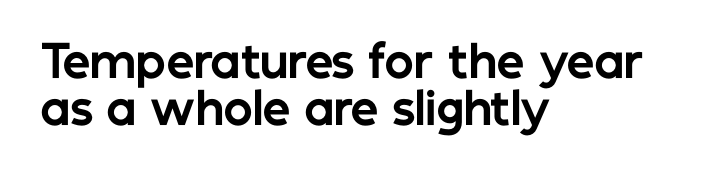
{"serif": "no", "italic": "no", "bold": "yes", "weight": "bold", "width": "normal", "stroke_contrast": "low", "x_height": "medium", "monospaced": "no", "underline": "no", "align": "left", "line_spacing": "tight", "line_spacing_ratio": 1.06, "letter_spacing": "normal", "letter_spacing_em": 0.0, "glyph_px": 44}
